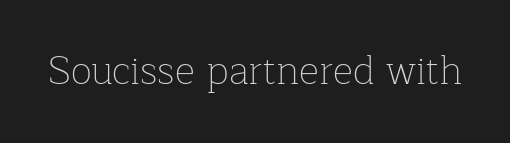
The image shows 39 px thin serif type, upright; set normal letter spacing, not underlined; low stroke contrast and a medium x-height.
